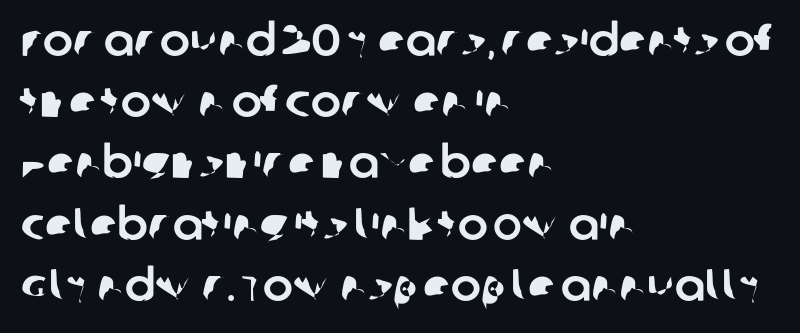
The image shows 45 px sans-serif type; set left-aligned, normal line spacing (1.36x), normal letter spacing, not underlined; low stroke contrast and a large x-height.
